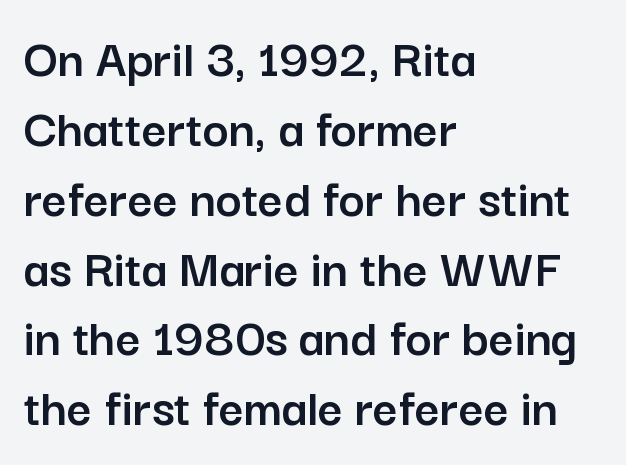
Q: Is the text italic (slanted)? A: No, it is upright.
Q: Is the typeface a serif or a sans-serif typeface? A: Sans-serif.
Q: Is the text underlined? A: No.
Q: How is the paragraph aligned? A: Left-aligned.
Q: Is the spacing between letters normal or unusually wide? A: Normal.
Q: Is the spacing between lines tight, normal or loose? A: Normal.
Q: Width (condensed, normal, or wide)? A: Normal.
Q: Stroke contrast? A: Low.
Q: x-height? A: Medium.
Q: Monospaced? A: No.
